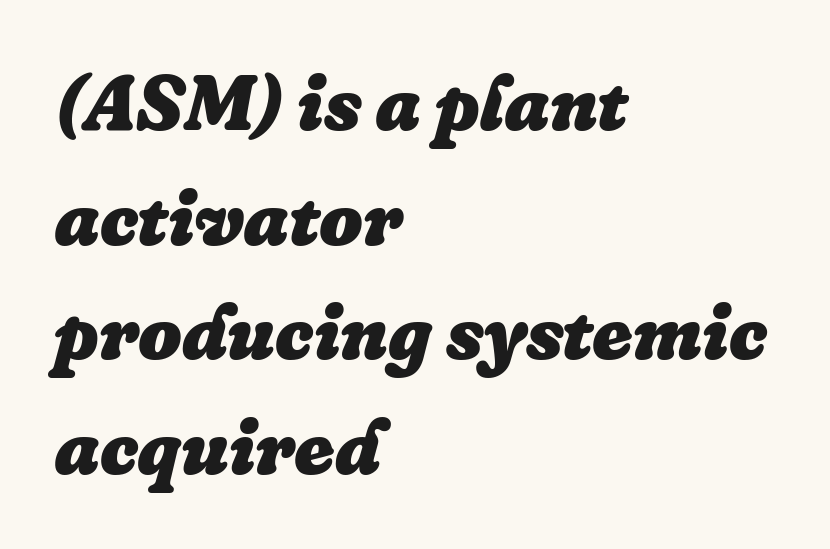
Does the leading feel generous? No, just average. Casual observation: everything's shoved over to the left. These lines were composed using italics. The characters look thick and weighty, a clear bold.
